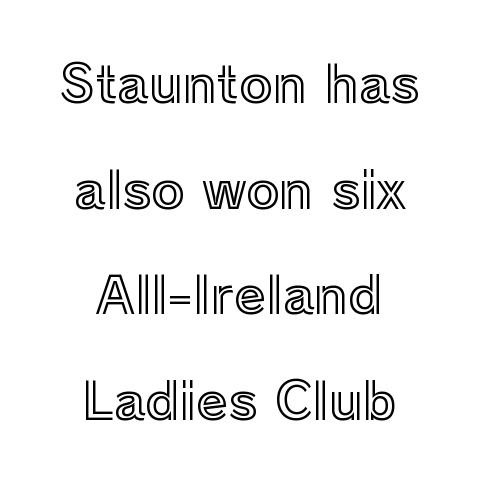
This block would shrink considerably if given ordinary leading; it's expanded now. The rendering uses natural spacing where letterforms have individual widths. Compared with typical body copy, the letter spacing here is the same. The paragraph has two soft edges and a firm central axis. Type without underlining. Quick note: not italic, upright.
